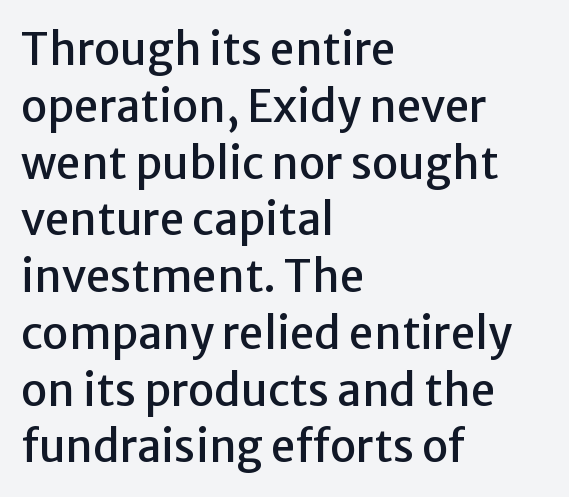
The image shows 44 px sans-serif type, upright; set left-aligned, normal line spacing (1.29x), normal letter spacing, not underlined; low stroke contrast and a medium x-height.
